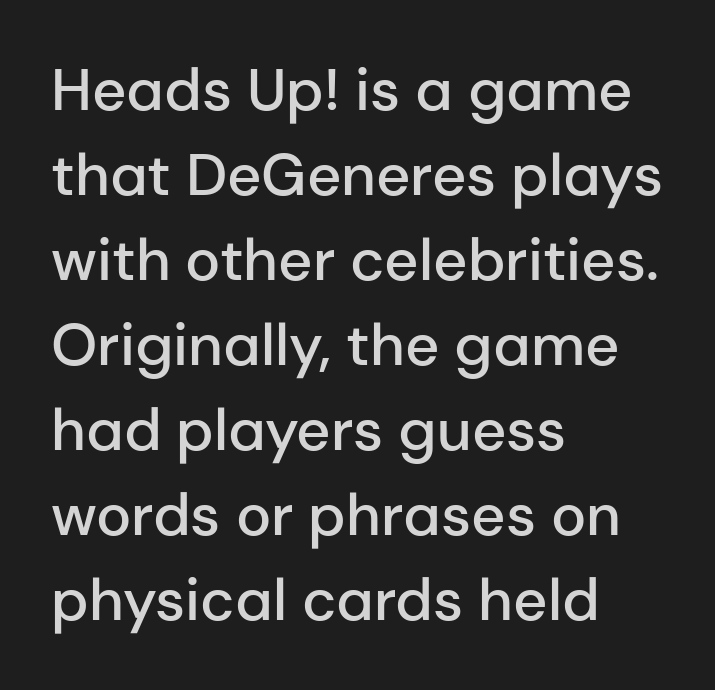
The image shows 59 px semibold sans-serif type, upright; set left-aligned, normal line spacing (1.44x), normal letter spacing, not underlined; low stroke contrast and a medium x-height.
